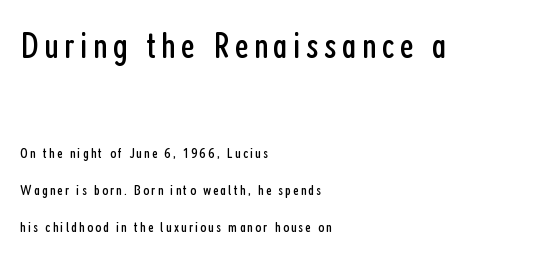
{"serif": "no", "italic": "no", "bold": "no", "weight": "regular", "width": "condensed", "stroke_contrast": "low", "x_height": "medium", "monospaced": "no", "underline": "no", "align": "left", "line_spacing": "loose", "line_spacing_ratio": 2.45, "larger_block": "first", "size_ratio": 2.53, "glyph_px": 38}
